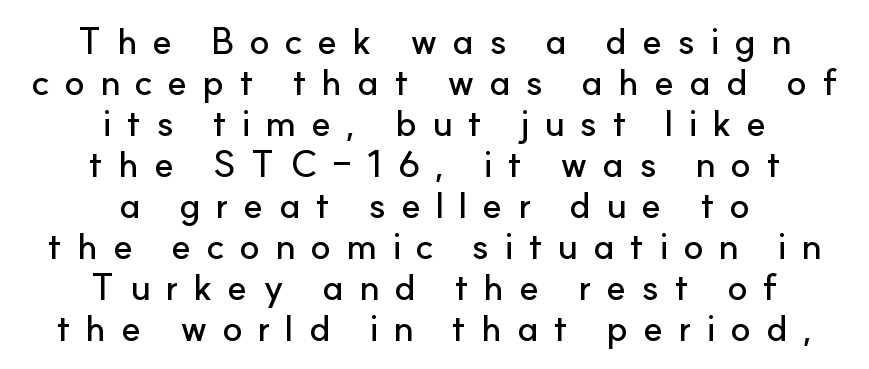
The image shows 37 px sans-serif type, upright; set centered, tight line spacing (1.11x), unusually wide letter spacing (+0.4 em), not underlined; low stroke contrast and a small x-height.
